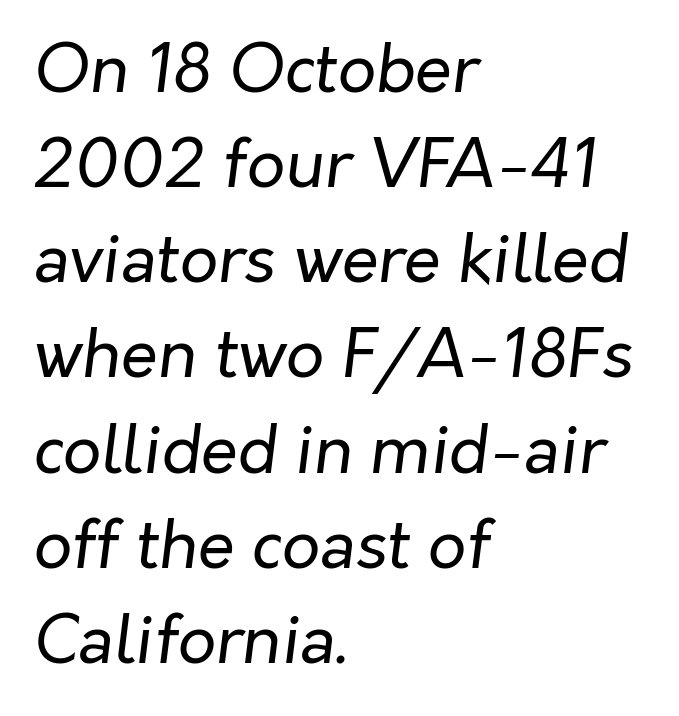
The image shows 67 px regular-weight type, italic (leaning right); set left-aligned, normal line spacing (1.42x), normal letter spacing, not underlined; low stroke contrast and a medium x-height.
